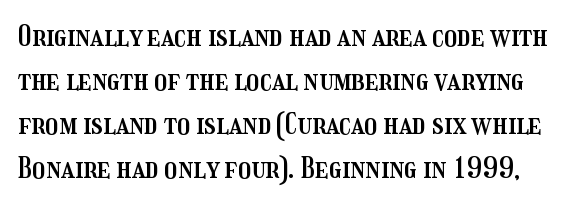
Notice how the stems are strictly vertical — no italics here. The passage shown has conventional tracking throughout. Character widths vary here, with narrow letters taking less room than wide ones. The words here are not underlined. If you measured baseline to baseline, you'd find a middling distance.
